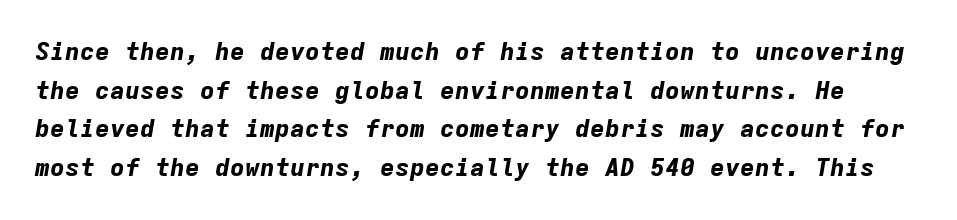
The image shows 25 px bold type, italic (leaning right); set normal line spacing (1.55x), normal letter spacing, not underlined.
